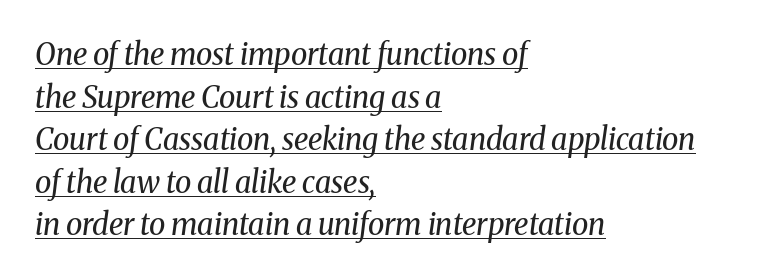
{"serif": "yes", "italic": "yes", "lean": "right", "slant_degrees": 8, "bold": "no", "weight": "regular", "width": "normal", "stroke_contrast": "medium", "x_height": "medium", "monospaced": "no", "underline": "yes", "align": "left", "line_spacing": "normal", "line_spacing_ratio": 1.42, "letter_spacing": "normal", "letter_spacing_em": 0.0, "glyph_px": 30}
